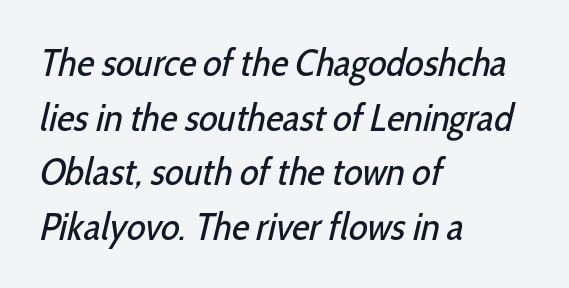
Q: Is the text bold? A: No.
Q: Is the typeface a serif or a sans-serif typeface? A: Sans-serif.
Q: Is the text underlined? A: No.
Q: How is the paragraph aligned? A: Left-aligned.
Q: Is the spacing between letters normal or unusually wide? A: Normal.
Q: Is the spacing between lines tight, normal or loose? A: Normal.
Q: Width (condensed, normal, or wide)? A: Condensed.
Q: Stroke contrast? A: Low.
Q: x-height? A: Medium.
Q: Monospaced? A: No.
